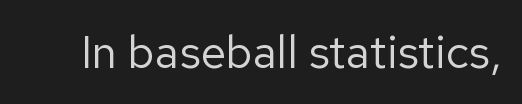
Nothing heavy about these letters — not bold at all. Rule under the text: the space is simply empty. Standard letterfit; no display-style spreading of the glyphs. The rendering uses natural spacing where letterforms have individual widths. You can tell from the bare stems that sans-serif type was used.
